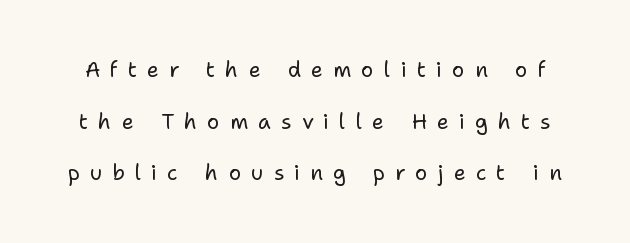
This is roman type, the default non-slanted kind. Loosely led — the rows are spread out. Does extra space separate the letters? Yes, quite a lot of it. Ink coverage per letter is moderate at most. Beneath every word, the page is bare.
